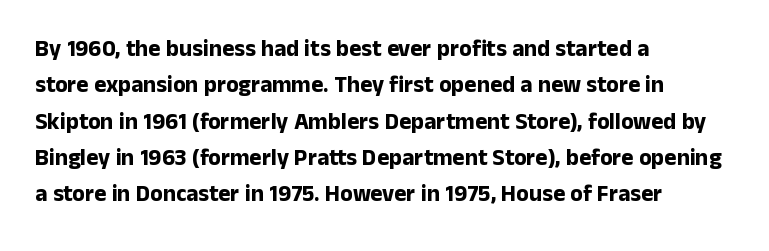
The text block is weighted toward the left margin, trailing off unevenly rightward. These lines carry a lot of weight — the face is fully bold. The letters stand upright; this is a roman face. Each row of text sits above clean, open space. This rendering leaves character spacing at its baseline value.
